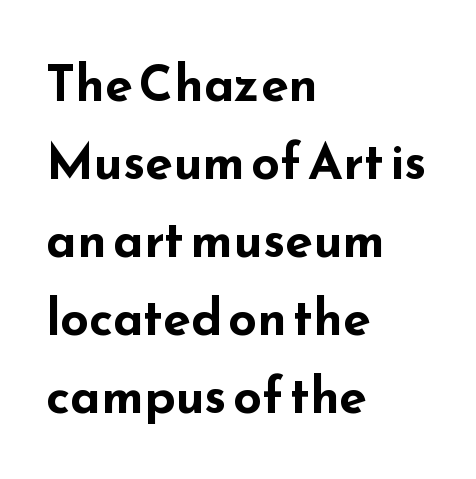
The block of text has a typical density, with ordinary space between rows. Every stem runs plumb, perpendicular to the baseline. The passage shown is typed in a proportional face where columns would drift. The space beneath each line is pristine and unruled. Summary of weight: heavy, a full bold. Each word holds together tightly as a unit, with standard inter-letter gaps.
